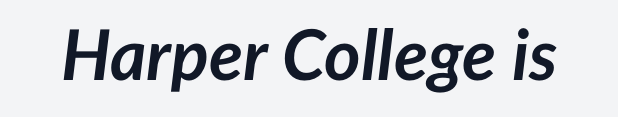
{"italic": "yes", "lean": "right", "slant_degrees": 7, "bold": "yes", "weight": "semibold", "width": "normal", "stroke_contrast": "low", "x_height": "medium", "monospaced": "no", "underline": "no", "letter_spacing": "normal", "letter_spacing_em": 0.0, "glyph_px": 70}
